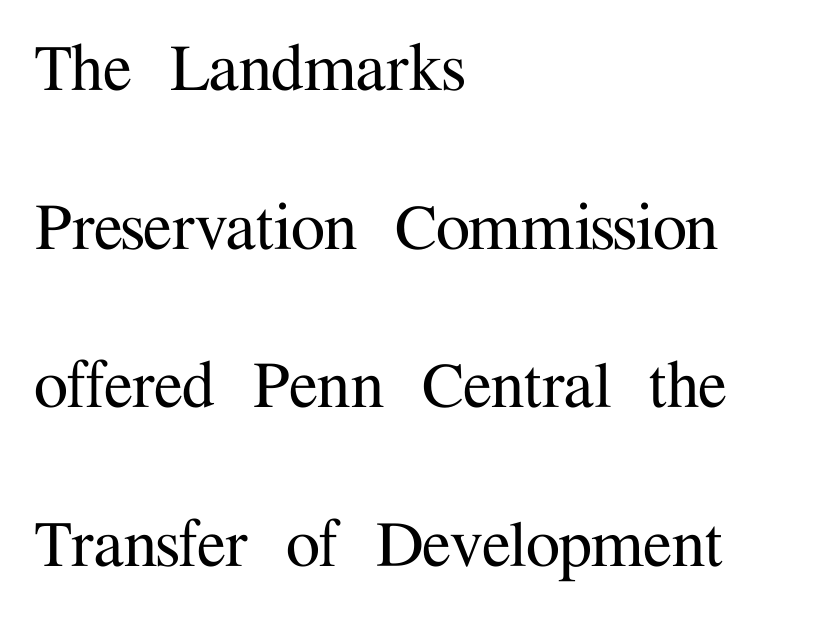
Q: Is the text italic (slanted)? A: No, it is upright.
Q: Is the typeface a serif or a sans-serif typeface? A: Serif.
Q: Is the text underlined? A: No.
Q: How is the paragraph aligned? A: Left-aligned.
Q: Is the spacing between letters normal or unusually wide? A: Normal.
Q: Is the spacing between lines tight, normal or loose? A: Loose.
Q: Width (condensed, normal, or wide)? A: Normal.
Q: Stroke contrast? A: Medium.
Q: x-height? A: Medium.
Q: Monospaced? A: No.
